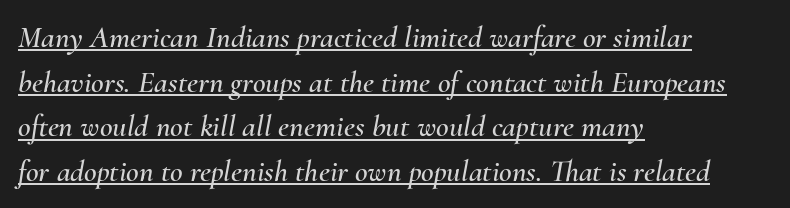
A normal amount of white space separates one row of letters from the next. Somebody hit Ctrl+U on this one — the words are underlined. In terms of letterspacing, this is plain default setting. The passage shown is typed in a proportional face where columns would drift. Compared with a centered layout, this one pins lines to the left instead.
